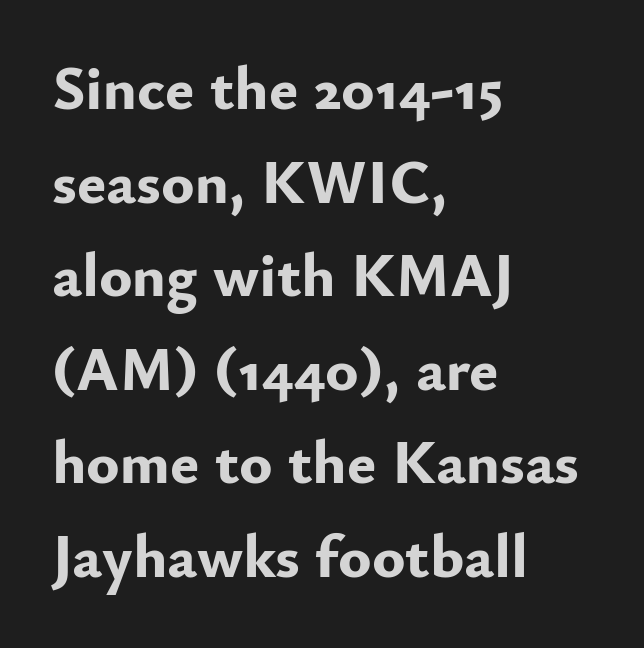
Glyph-to-glyph distance matches everyday printed text. The gap between lines stays unmarked. Classification — sans serif. The letters are bold, with thick, heavy strokes. Think of a printed novel: that variable character pitch is what you see here.
